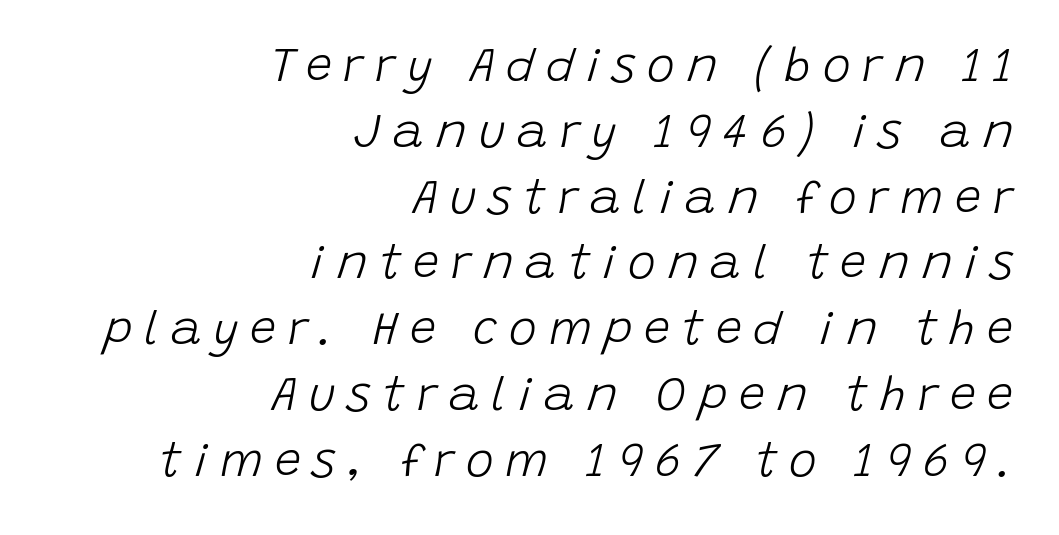
{"italic": "yes", "lean": "right", "slant_degrees": 15, "bold": "no", "weight": "light", "width": "normal", "stroke_contrast": "low", "x_height": "large", "monospaced": "no", "underline": "no", "align": "right", "line_spacing": "normal", "line_spacing_ratio": 1.4, "letter_spacing": "wide", "letter_spacing_em": 0.25, "glyph_px": 47}
